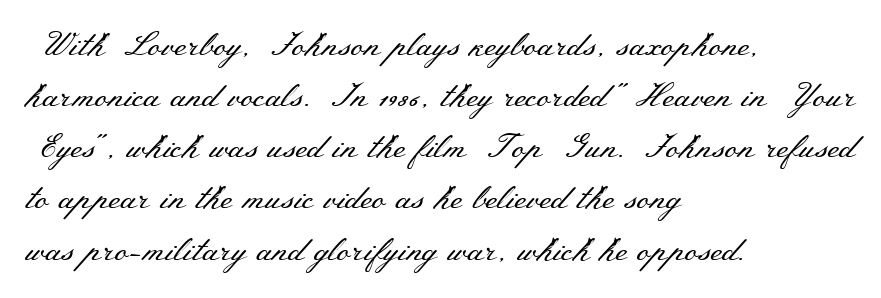
{"serif": "yes", "bold": "no", "weight": "regular", "width": "wide", "stroke_contrast": "medium", "x_height": "small", "monospaced": "no", "underline": "no", "align": "left", "line_spacing": "normal", "line_spacing_ratio": 1.55, "letter_spacing": "normal", "letter_spacing_em": 0.0, "glyph_px": 33}
